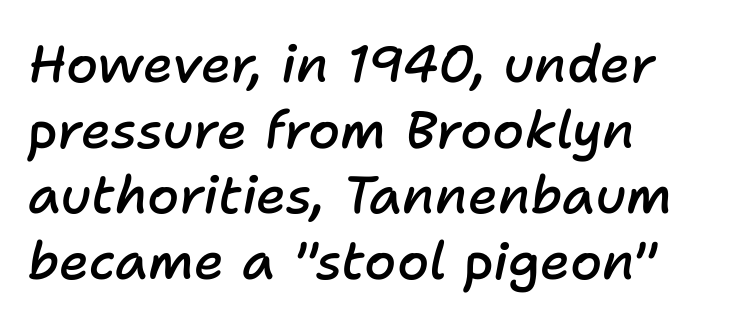
The image shows 52 px semibold type, italic (leaning right); set left-aligned, normal line spacing (1.26x), normal letter spacing, not underlined; low stroke contrast and a medium x-height.
